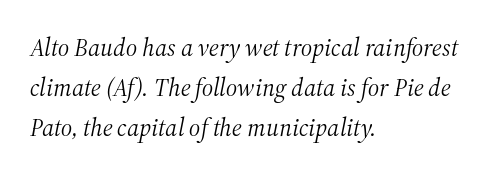
Each row of text sits above clean, open space. Reading down the column, the eye jumps a familiar distance to each next line. The passage shown is not bold in any degree. The passage is arranged the way most books set body copy — flush left. Tracking here is standard; glyphs follow each other at the usual distance.
